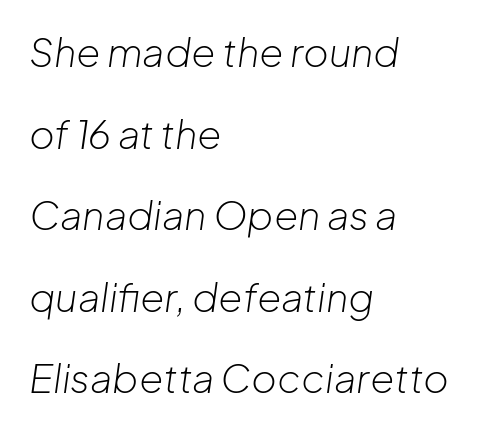
Q: Is the text bold? A: No.
Q: Is the text italic (slanted)? A: Yes, it leans right by about 8 degrees.
Q: Is the text underlined? A: No.
Q: How is the paragraph aligned? A: Left-aligned.
Q: Is the spacing between letters normal or unusually wide? A: Normal.
Q: Is the spacing between lines tight, normal or loose? A: Loose.
Q: Width (condensed, normal, or wide)? A: Normal.
Q: Stroke contrast? A: Low.
Q: x-height? A: Medium.
Q: Monospaced? A: No.
